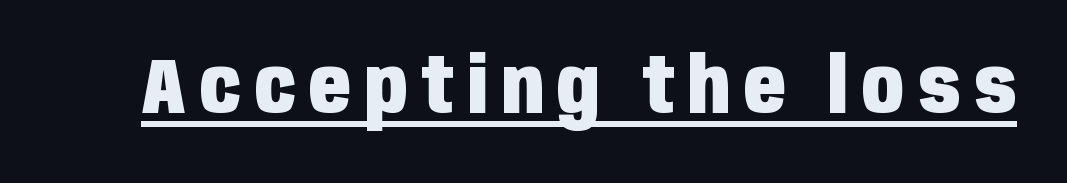
Q: Is the text bold? A: Yes.
Q: Is the text italic (slanted)? A: No, it is upright.
Q: Is the typeface a serif or a sans-serif typeface? A: Sans-serif.
Q: Is the text underlined? A: Yes.
Q: Width (condensed, normal, or wide)? A: Condensed.
Q: Stroke contrast? A: Low.
Q: x-height? A: Large.
Q: Monospaced? A: No.
